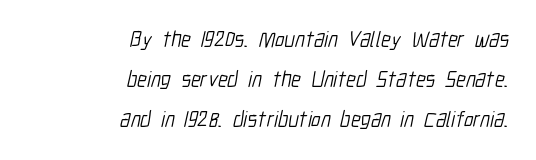
You could call the tracking neutral — neither tight nor loose. Unbolded letterforms with no extra heft. The lines are quadded right. The baseline area is clear.
